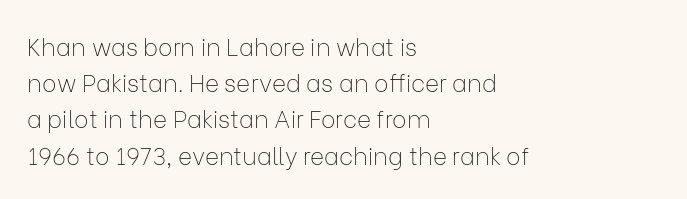
{"italic": "no", "bold": "no", "underline": "no", "align": "left", "line_spacing": "normal", "line_spacing_ratio": 1.51, "letter_spacing": "normal", "letter_spacing_em": 0.0, "glyph_px": 24}
